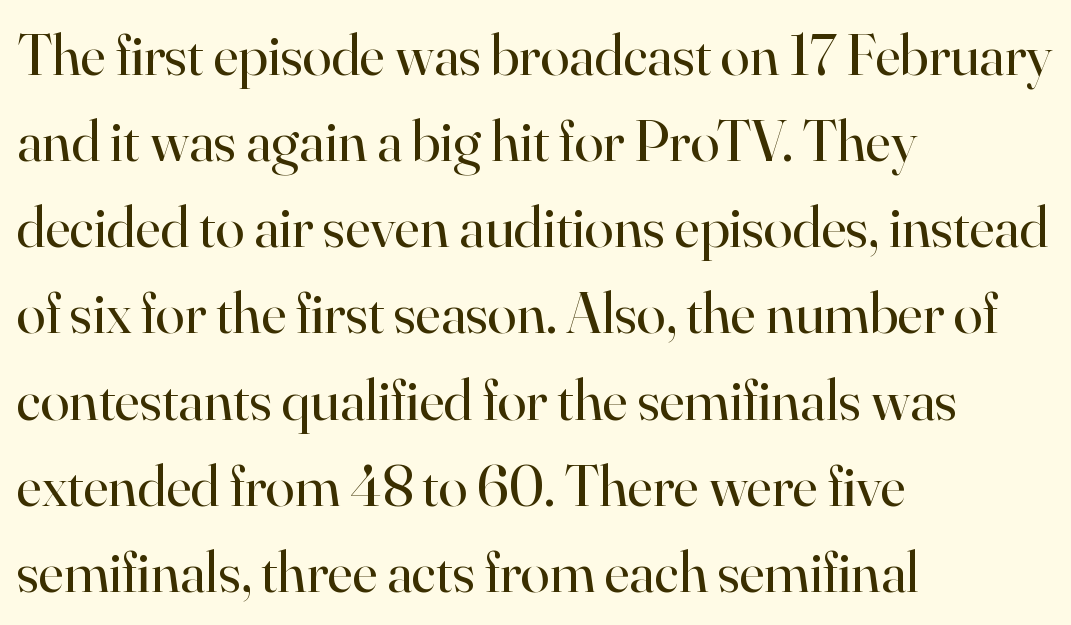
{"serif": "yes", "italic": "no", "bold": "no", "weight": "regular", "width": "normal", "stroke_contrast": "high", "x_height": "small", "monospaced": "no", "underline": "no", "align": "left", "line_spacing": "normal", "line_spacing_ratio": 1.46, "letter_spacing": "normal", "letter_spacing_em": 0.0, "glyph_px": 59}
